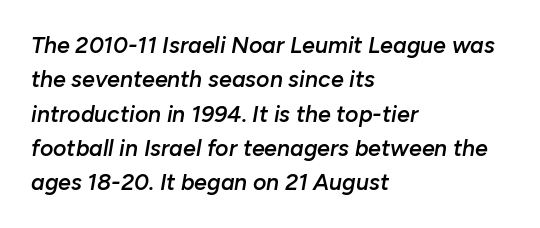
Vertically, the passage feels balanced, rows spaced as you'd expect. Honestly, there is no underline to notice here at all. An italicized treatment has been applied to the whole sample. This sample uses plain, unmodified letter spacing. A classic flush-left, rag-right setting is used for this passage. Stems and bowls a touch heavier than normal — semibold.
